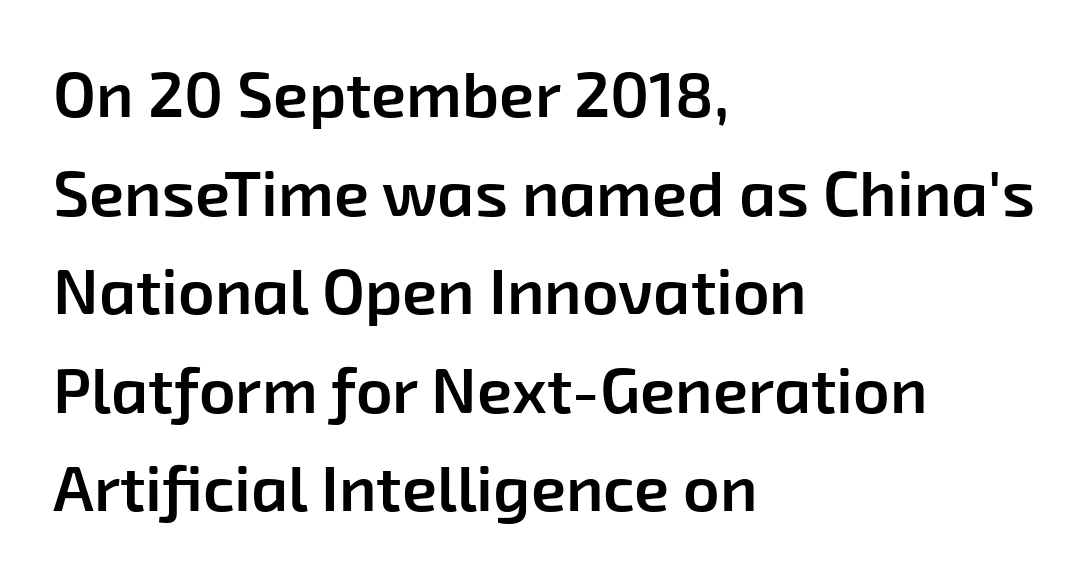
Q: Is the text bold? A: Semi-bold.
Q: Is the typeface a serif or a sans-serif typeface? A: Sans-serif.
Q: Is the text underlined? A: No.
Q: How is the paragraph aligned? A: Left-aligned.
Q: Is the spacing between letters normal or unusually wide? A: Normal.
Q: Is the spacing between lines tight, normal or loose? A: Normal.
Q: Width (condensed, normal, or wide)? A: Normal.
Q: Stroke contrast? A: Low.
Q: x-height? A: Medium.
Q: Monospaced? A: No.
